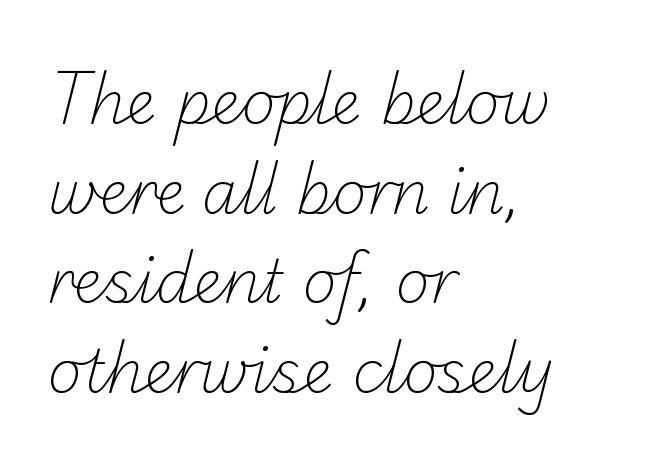
The cut favours lightness, reaching ordinary text weight at its darkest. The foot of each line stays bare and open. Grotesque or geometric, the face here clearly has no serifs. In CSS terms this would be text-align: left.
